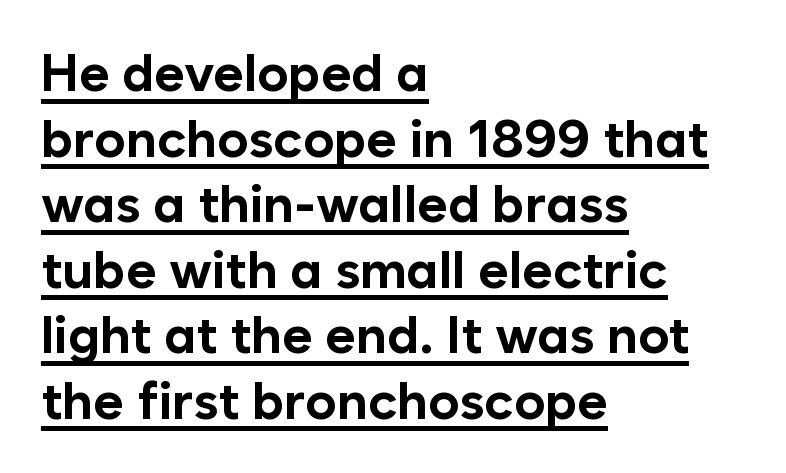
The image shows 52 px bold sans-serif type, upright; set left-aligned, normal line spacing (1.26x), normal letter spacing, underlined; low stroke contrast and a medium x-height.
